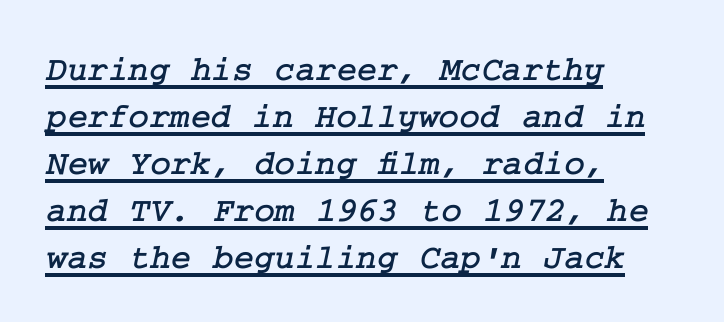
Q: Is the typeface a serif or a sans-serif typeface? A: Serif.
Q: Is the text underlined? A: Yes.
Q: How is the paragraph aligned? A: Left-aligned.
Q: Is the spacing between letters normal or unusually wide? A: Normal.
Q: Is the spacing between lines tight, normal or loose? A: Normal.
Q: Width (condensed, normal, or wide)? A: Normal.
Q: Stroke contrast? A: Low.
Q: x-height? A: Medium.
